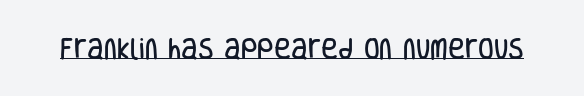
The image shows 23 px text type, upright; set normal letter spacing, underlined.
